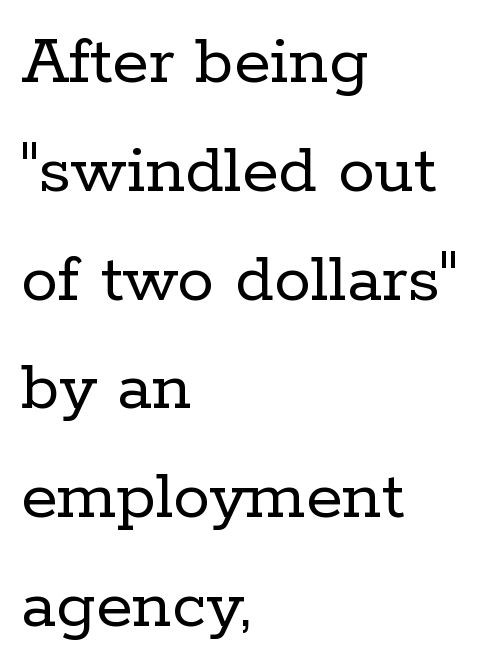
Q: Is the text bold? A: No.
Q: Is the text italic (slanted)? A: No, it is upright.
Q: Is the typeface a serif or a sans-serif typeface? A: Serif.
Q: Is the text underlined? A: No.
Q: How is the paragraph aligned? A: Left-aligned.
Q: Is the spacing between letters normal or unusually wide? A: Normal.
Q: Is the spacing between lines tight, normal or loose? A: Normal.
Q: Width (condensed, normal, or wide)? A: Normal.
Q: Stroke contrast? A: Low.
Q: x-height? A: Medium.
Q: Monospaced? A: No.
